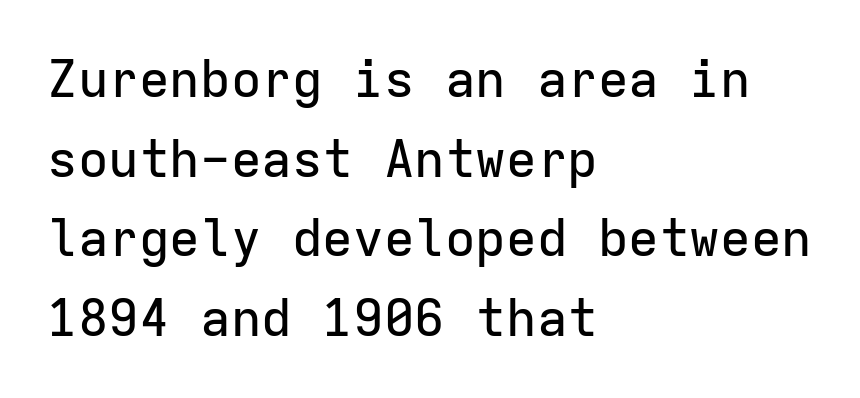
{"serif": "no", "italic": "no", "width": "normal", "stroke_contrast": "low", "x_height": "medium", "monospaced": "yes", "underline": "no", "align": "left", "line_spacing": "normal", "line_spacing_ratio": 1.56, "letter_spacing": "normal", "letter_spacing_em": 0.0, "glyph_px": 51}
